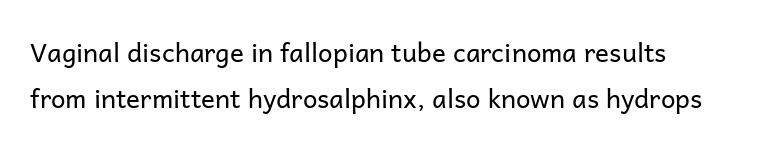
{"italic": "no", "bold": "no", "underline": "no", "align": "left", "line_spacing_ratio": 1.77, "letter_spacing": "normal", "letter_spacing_em": 0.0, "glyph_px": 26}
